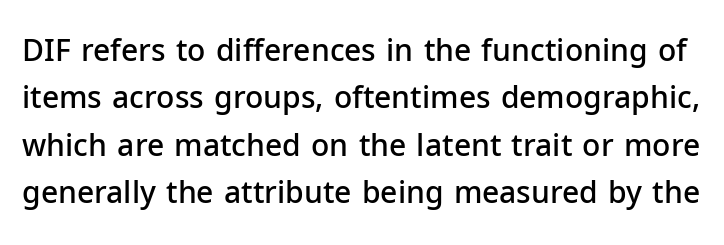
This rendering features lettering with no underline. The passage shown stacks its lines at a standard gap. Examine the stroke ends and you'll find no serifs. Rendered with straight, roman letterforms. Inter-character spacing is left at the font's built-in metrics. These lines carry some extra weight — a demibold, not a full bold.
